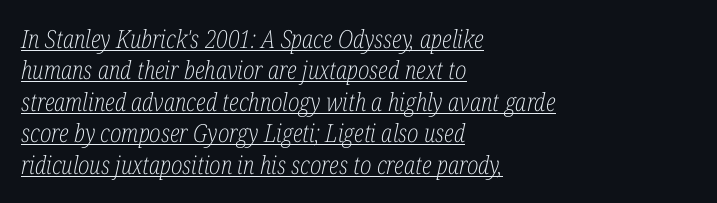
Q: Is the text bold? A: No.
Q: Is the text italic (slanted)? A: Yes, it leans right by about 12 degrees.
Q: Is the text underlined? A: Yes.
Q: How is the paragraph aligned? A: Left-aligned.
Q: Is the spacing between letters normal or unusually wide? A: Normal.
Q: Is the spacing between lines tight, normal or loose? A: Normal.
